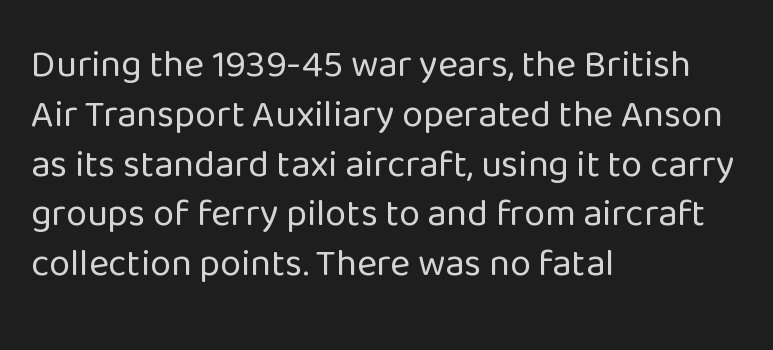
The image shows 38 px regular-weight sans-serif type, upright; set left-aligned, normal line spacing (1.31x), normal letter spacing, not underlined; low stroke contrast and a medium x-height.
